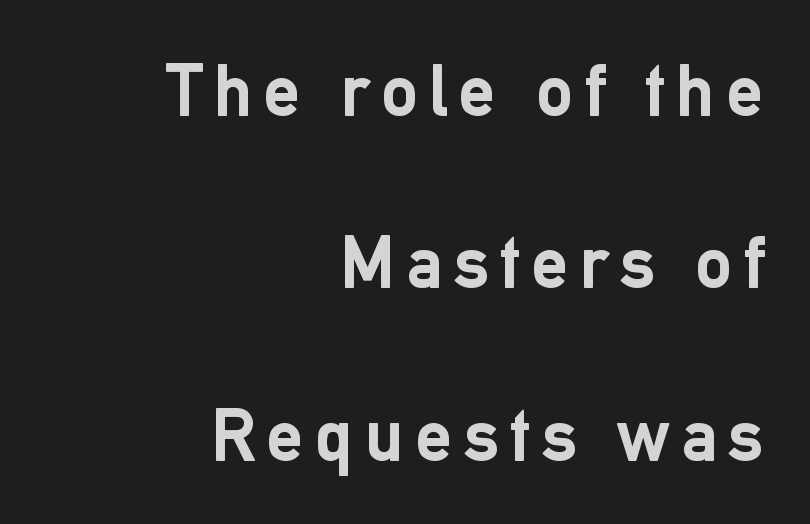
The image shows 74 px semibold sans-serif type, upright; set right-aligned, loose line spacing (2.33x), not underlined; low stroke contrast and a medium x-height.
